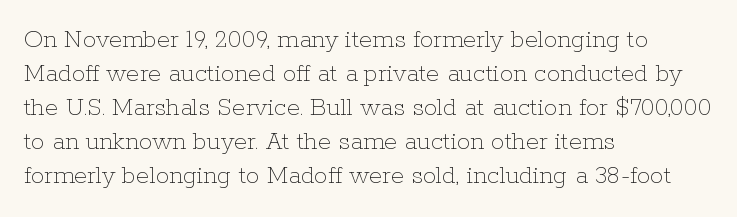
Vertically, the passage feels balanced, rows spaced as you'd expect. The strip under each line holds only bare page. Weight: in the light-to-regular range. Glyph-to-glyph distance matches everyday printed text.
